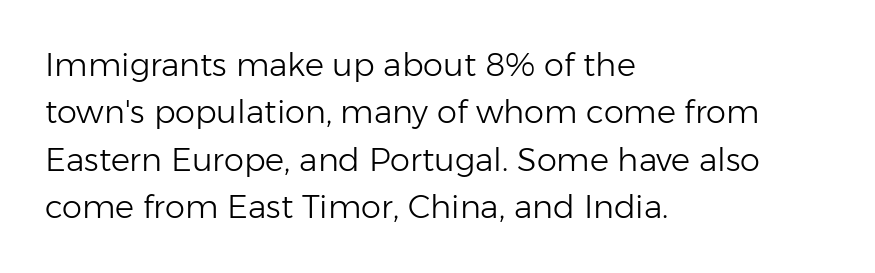
Q: Is the text bold? A: No.
Q: Is the text italic (slanted)? A: No, it is upright.
Q: Is the typeface a serif or a sans-serif typeface? A: Sans-serif.
Q: Is the text underlined? A: No.
Q: How is the paragraph aligned? A: Left-aligned.
Q: Is the spacing between letters normal or unusually wide? A: Normal.
Q: Is the spacing between lines tight, normal or loose? A: Normal.
Q: Width (condensed, normal, or wide)? A: Normal.
Q: Stroke contrast? A: Low.
Q: x-height? A: Medium.
Q: Monospaced? A: No.
